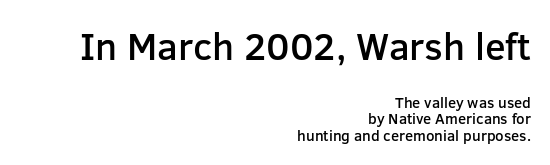
Q: Is the text bold? A: Semi-bold.
Q: Is the text italic (slanted)? A: No, it is upright.
Q: Is the typeface a serif or a sans-serif typeface? A: Sans-serif.
Q: Is the text underlined? A: No.
Q: How is the paragraph aligned? A: Right-aligned.
Q: Is the spacing between letters normal or unusually wide? A: Normal.
Q: Is the spacing between lines tight, normal or loose? A: Tight.
Q: Which block of text is set in a larger size, the first (top) or the second (bottom)? A: The first (top) one.
Q: Width (condensed, normal, or wide)? A: Normal.
Q: Stroke contrast? A: Low.
Q: x-height? A: Medium.
Q: Monospaced? A: No.
